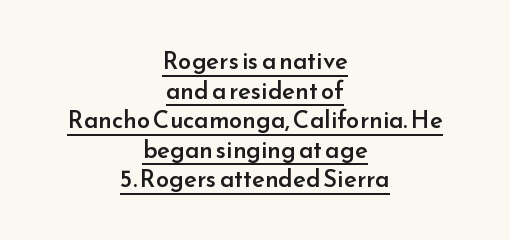
You can see a thin bar hugging the bottom of the glyphs. Nobody touched the tracking dial on this one. The whitespace from short lines is split evenly between both sides. Students, this is semibold: more ink than regular, less than bold. The lettering stays uniformly vertical, giving the passage a roman look.
